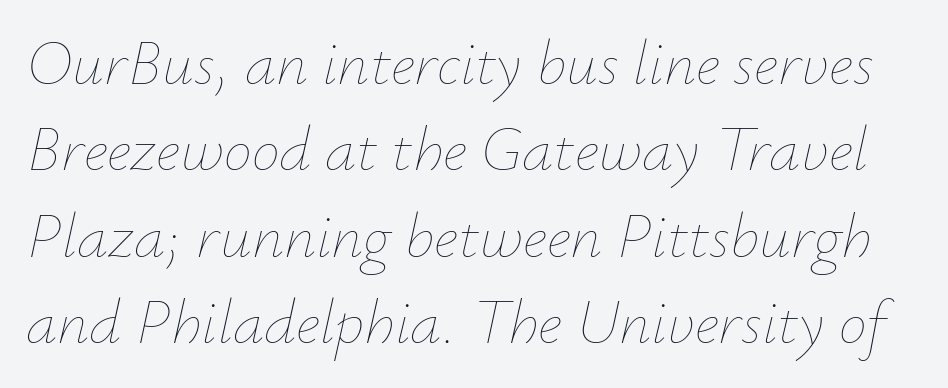
Line spacing here is normal. Beneath every word, the page is bare. Do the characters align in a grid? No, the font is proportional. The line texture is even and compact thanks to regular tracking. On a weight scale, this lands at 450 or below.
